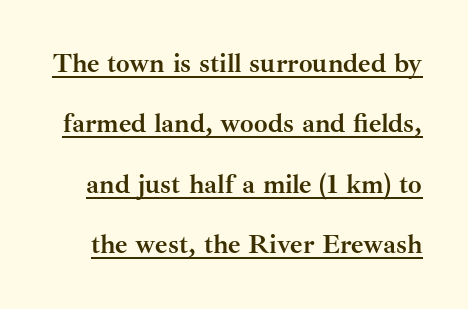
{"italic": "no", "bold": "yes", "underline": "yes", "line_spacing": "loose", "line_spacing_ratio": 2.24, "letter_spacing": "normal", "letter_spacing_em": 0.0, "glyph_px": 27}
